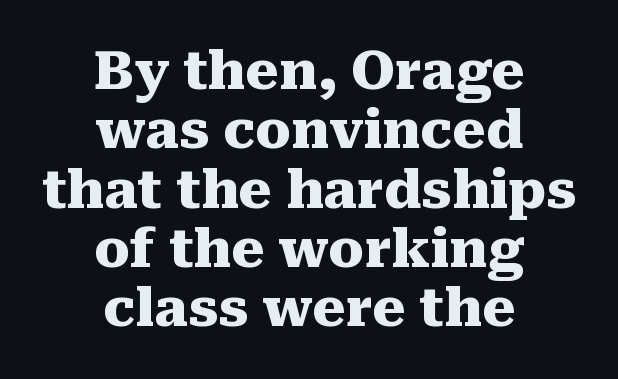
{"serif": "yes", "italic": "no", "bold": "yes", "weight": "heavy", "width": "normal", "stroke_contrast": "medium", "x_height": "medium", "monospaced": "no", "underline": "no", "align": "center", "line_spacing": "tight", "line_spacing_ratio": 1.12, "letter_spacing": "normal", "letter_spacing_em": 0.0, "glyph_px": 53}
